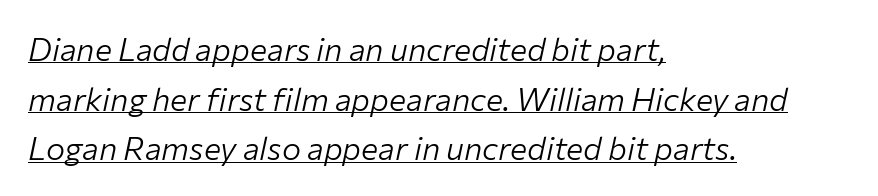
Check the space under the baseline: a stroke is drawn there. Style check: oblique. Visually the block forms a straight wall on the left and a jagged coastline on the right. Honestly, the letter spacing is just normal — you wouldn't notice it. Proportional: the letters do not fall into vertical columns.
